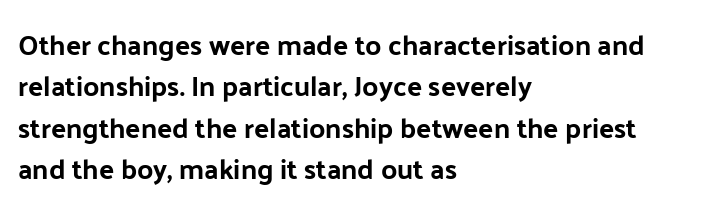
{"serif": "no", "italic": "no", "bold": "yes", "weight": "bold", "width": "normal", "stroke_contrast": "low", "x_height": "medium", "monospaced": "no", "underline": "no", "align": "left", "line_spacing": "normal", "line_spacing_ratio": 1.48, "letter_spacing": "normal", "letter_spacing_em": 0.0, "glyph_px": 28}
